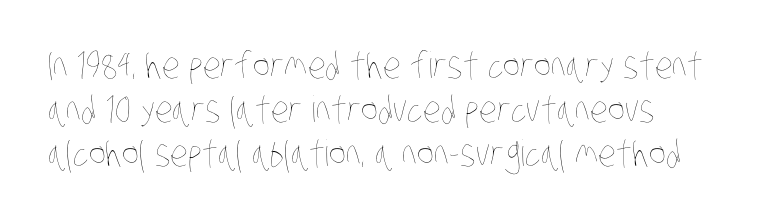
{"bold": "no", "weight": "thin", "width": "condensed", "stroke_contrast": "low", "x_height": "large", "monospaced": "no", "underline": "no", "align": "left", "line_spacing_ratio": 1.22, "letter_spacing": "normal", "letter_spacing_em": 0.0, "glyph_px": 36}
